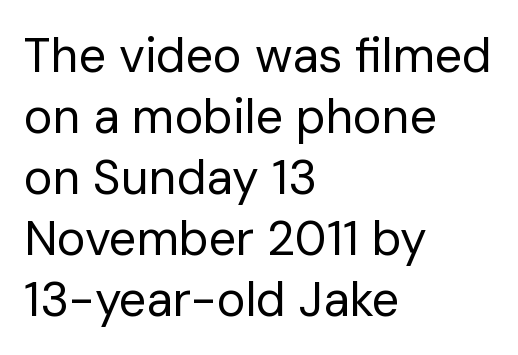
Q: Is the text bold? A: No.
Q: Is the text italic (slanted)? A: No, it is upright.
Q: Is the typeface a serif or a sans-serif typeface? A: Sans-serif.
Q: Is the text underlined? A: No.
Q: How is the paragraph aligned? A: Left-aligned.
Q: Is the spacing between letters normal or unusually wide? A: Normal.
Q: Is the spacing between lines tight, normal or loose? A: Normal.
Q: Width (condensed, normal, or wide)? A: Normal.
Q: Stroke contrast? A: Low.
Q: x-height? A: Medium.
Q: Monospaced? A: No.
